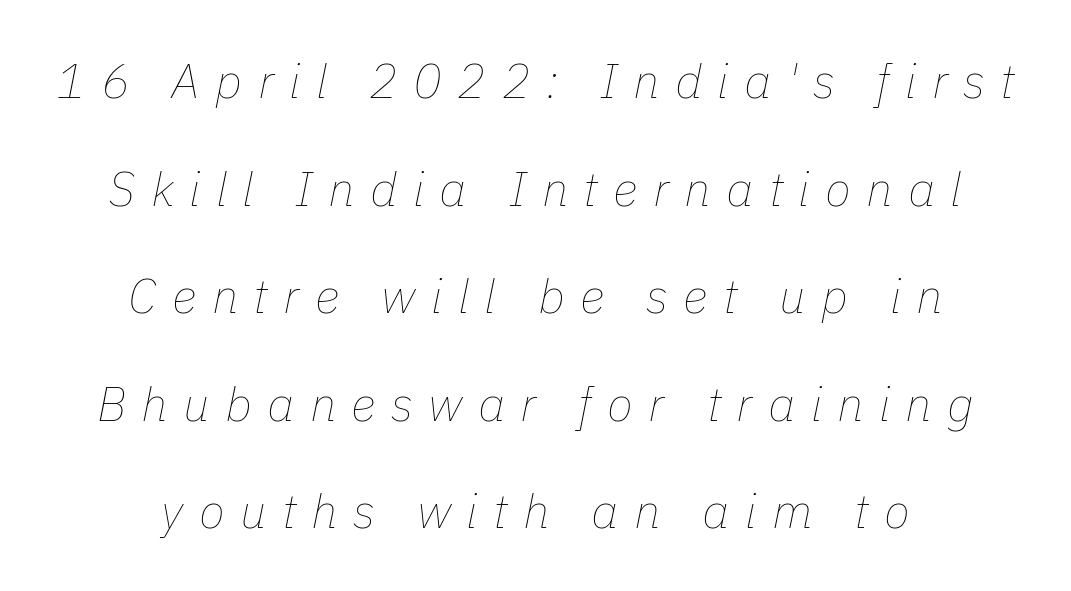
The designer dialed line spacing up above the default. The space beneath each line is pristine and unruled. Stroke mass is kept to a normal reading level or below. Yep, that's italic — everything's leaning. Substantial extra tracking has been applied to these lines. Here the designer chose a conventional face with non-uniform glyph widths.
